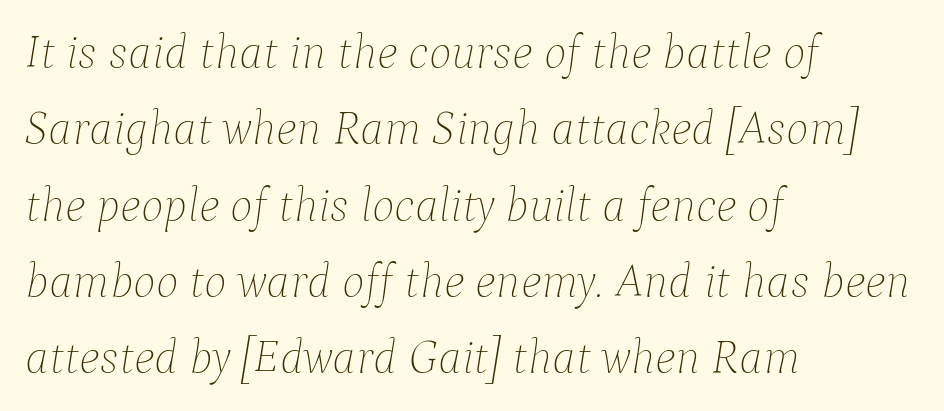
Just letters on the line, the space beneath them empty. Tall strokes in this sample are angled rather than plumb. These lines keep a tight, regular rhythm from letter to letter. Line beginnings align vertically; line endings do not. Does the leading feel generous? No, just average.
